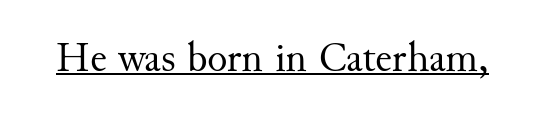
Q: Is the text bold? A: No.
Q: Is the text italic (slanted)? A: No, it is upright.
Q: Is the typeface a serif or a sans-serif typeface? A: Serif.
Q: Is the text underlined? A: Yes.
Q: Is the spacing between letters normal or unusually wide? A: Normal.
Q: Width (condensed, normal, or wide)? A: Normal.
Q: Stroke contrast? A: Medium.
Q: x-height? A: Small.
Q: Monospaced? A: No.
